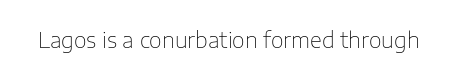
The image shows 22 px text type, upright; set normal letter spacing, not underlined.
